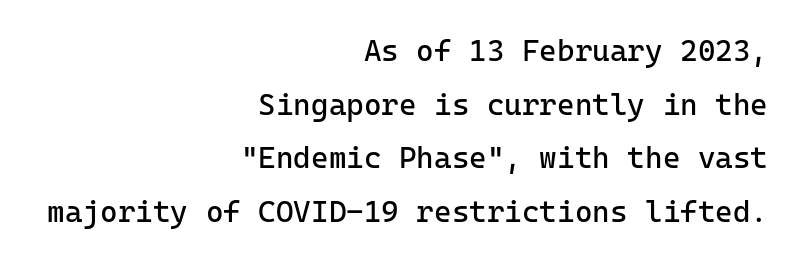
Q: Is the text bold? A: No.
Q: Is the text italic (slanted)? A: No, it is upright.
Q: Is the typeface a serif or a sans-serif typeface? A: Sans-serif.
Q: Is the text underlined? A: No.
Q: How is the paragraph aligned? A: Right-aligned.
Q: Is the spacing between letters normal or unusually wide? A: Normal.
Q: Width (condensed, normal, or wide)? A: Normal.
Q: Stroke contrast? A: Low.
Q: x-height? A: Medium.
Q: Monospaced? A: Yes.
